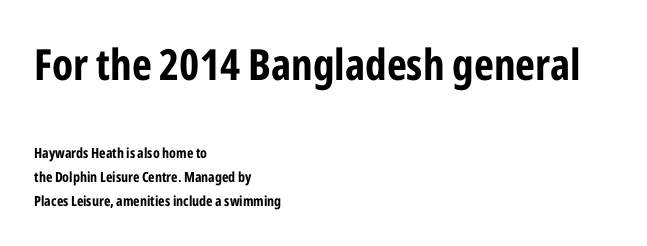
The image shows 43 px bold, condensed sans-serif type, upright; set left-aligned, line spacing 1.73x, normal letter spacing, not underlined; the first (top) block is 3.07x larger; low stroke contrast and a medium x-height.
